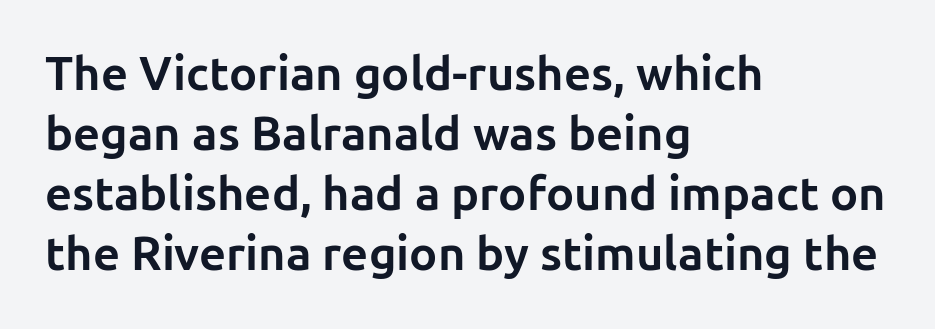
The lines sit at an ordinary, default distance from one another. Observe the absence of serifs on each vertical stroke in this sample. The face used here is proportionally spaced, like ordinary book or web type. A full-strength bold gives these letters their thick strokes. Horizontal alignment here is leftward, the default for most running prose. Glance below the letters and you will spot only blank space.
